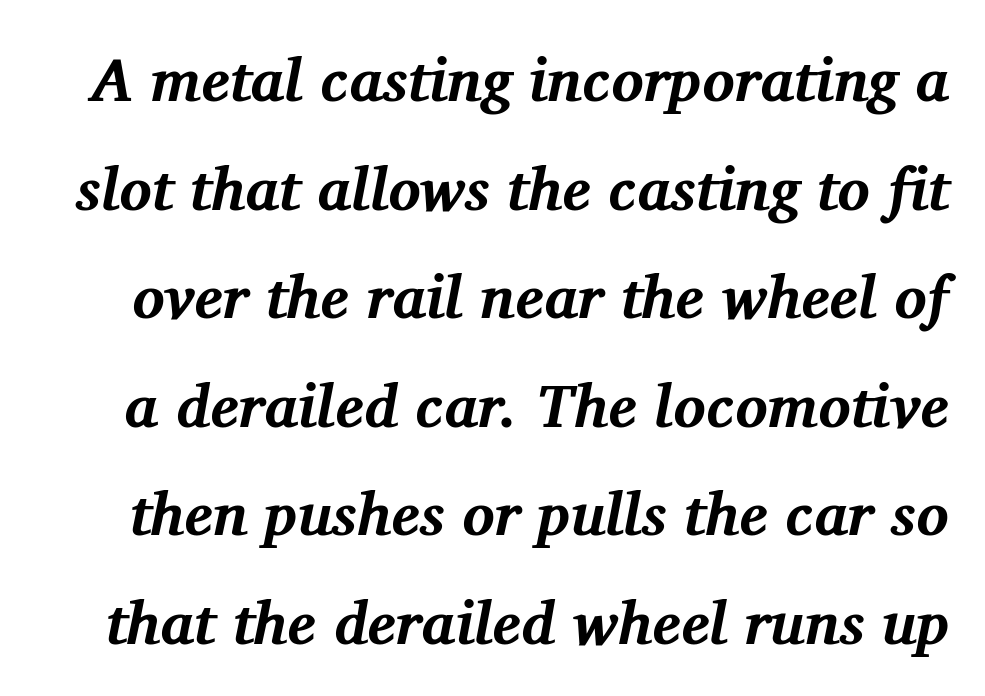
The image shows 60 px bold serif type, italic (leaning right); set line spacing 1.81x, normal letter spacing, not underlined; medium stroke contrast and a medium x-height.
